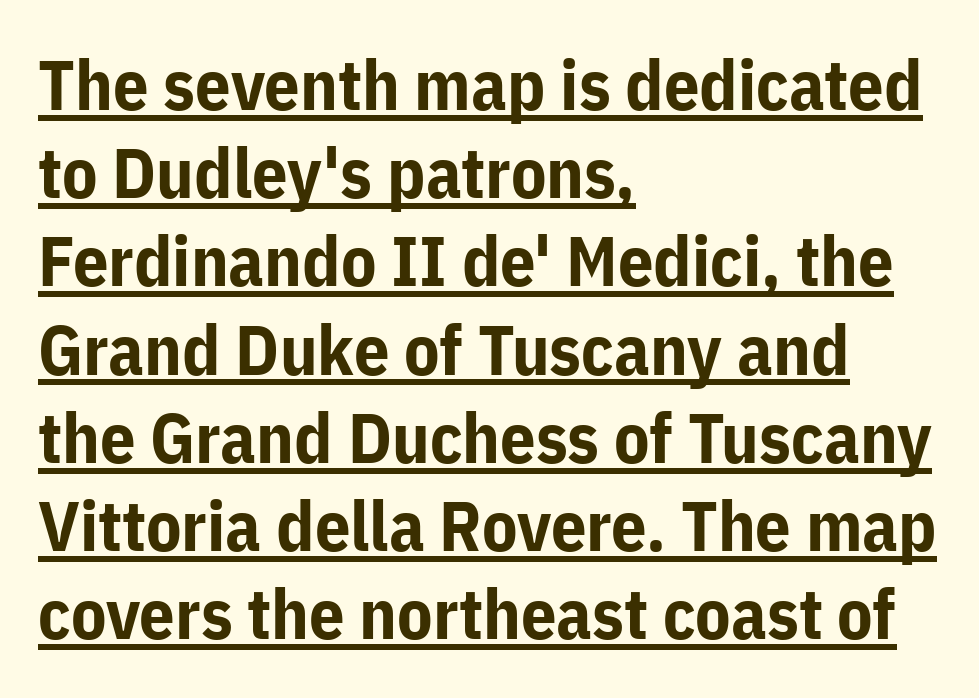
Q: Is the text bold? A: Yes.
Q: Is the text italic (slanted)? A: No, it is upright.
Q: Is the typeface a serif or a sans-serif typeface? A: Sans-serif.
Q: Is the text underlined? A: Yes.
Q: How is the paragraph aligned? A: Left-aligned.
Q: Is the spacing between letters normal or unusually wide? A: Normal.
Q: Is the spacing between lines tight, normal or loose? A: Normal.
Q: Width (condensed, normal, or wide)? A: Normal.
Q: Stroke contrast? A: Low.
Q: x-height? A: Medium.
Q: Monospaced? A: No.
